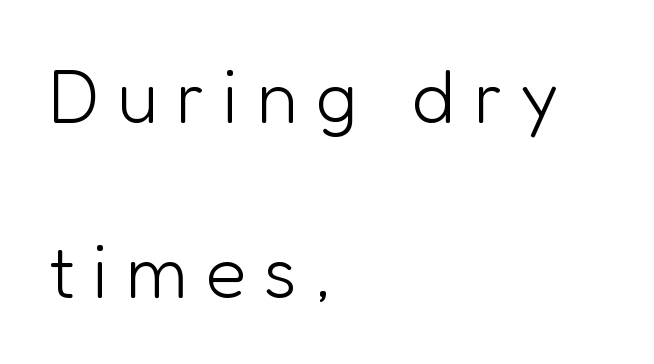
Q: Is the text bold? A: No.
Q: Is the text italic (slanted)? A: No, it is upright.
Q: Is the typeface a serif or a sans-serif typeface? A: Sans-serif.
Q: Is the text underlined? A: No.
Q: How is the paragraph aligned? A: Left-aligned.
Q: Is the spacing between letters normal or unusually wide? A: Unusually wide.
Q: Is the spacing between lines tight, normal or loose? A: Loose.
Q: Width (condensed, normal, or wide)? A: Normal.
Q: Stroke contrast? A: Low.
Q: x-height? A: Medium.
Q: Monospaced? A: No.
